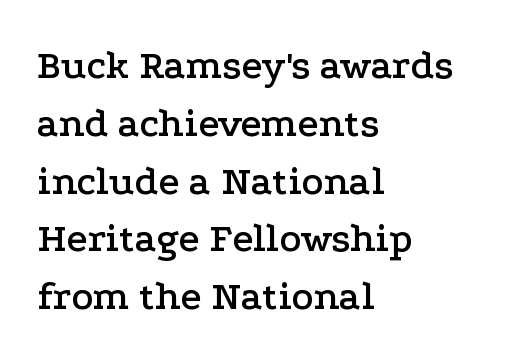
{"serif": "yes", "italic": "no", "width": "wide", "stroke_contrast": "low", "x_height": "medium", "monospaced": "no", "underline": "no", "align": "left", "line_spacing": "normal", "line_spacing_ratio": 1.41, "letter_spacing": "normal", "letter_spacing_em": 0.0, "glyph_px": 41}
